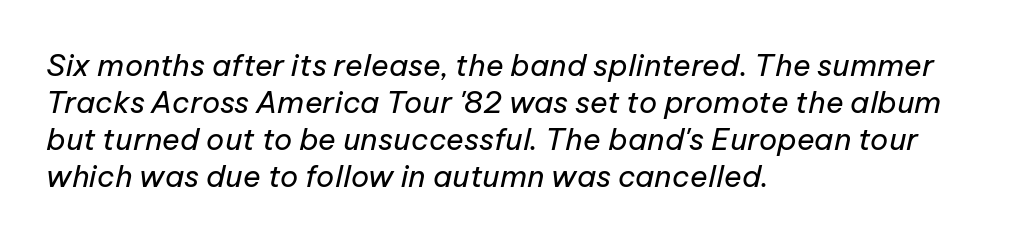
In CSS terms this would be text-align: left. Nobody touched the tracking dial on this one. Has an underline been added? It has not. This reads as an unemphasized weight, regular at the heaviest. Observe the lean: these are italic letterforms. A typesetter would call this proportional, since set widths differ per character.
